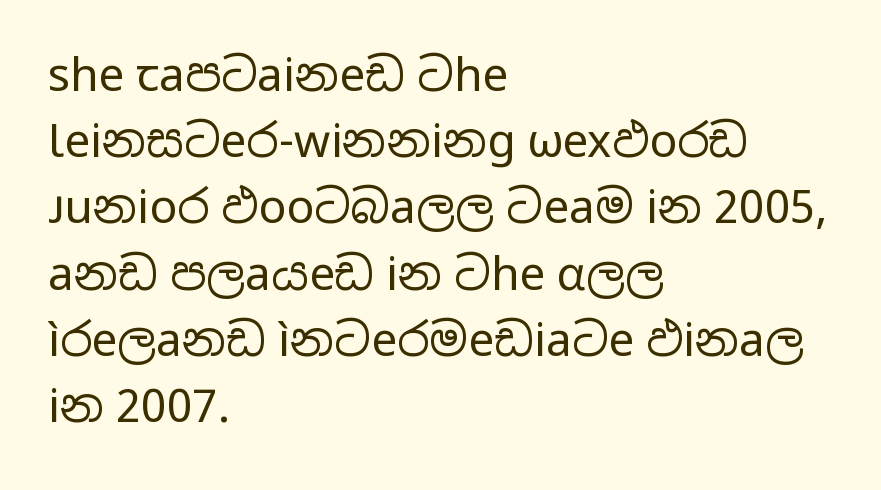
These lines keep a tight, regular rhythm from letter to letter. Think of a printed novel: that variable character pitch is what you see here. Weight: in the light-to-regular range. A typesetter would mark this as roman, not italic.
